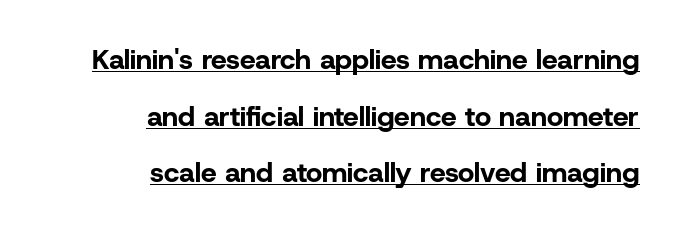
Leading: increased. Observe the absence of serifs on each vertical stroke in this sample. A typographer would call this underscored text. Vertical strokes here are truly vertical.
